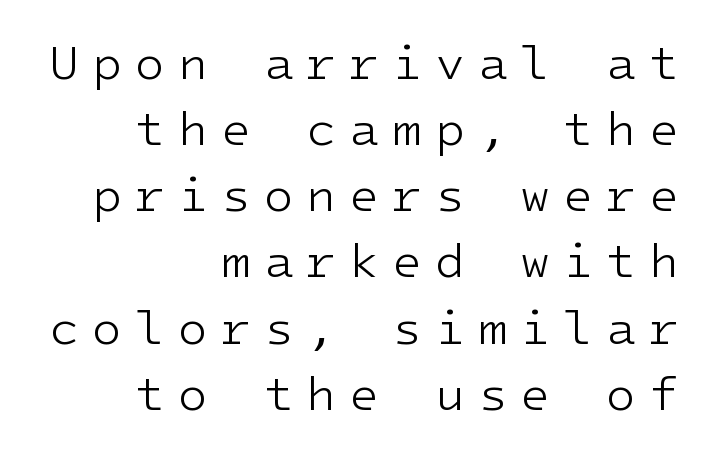
The image shows 49 px light sans-serif type, upright; set right-aligned, normal line spacing (1.35x), unusually wide letter spacing (+0.26 em), not underlined; low stroke contrast and a medium x-height.
